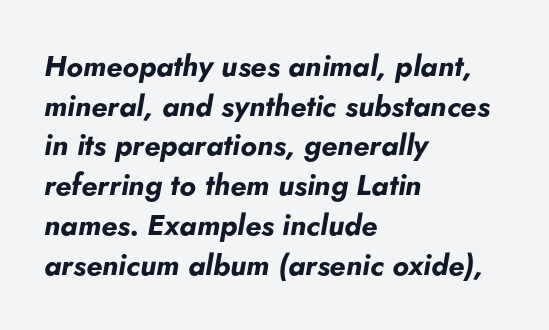
Q: Is the text bold? A: Yes.
Q: Is the text italic (slanted)? A: Yes, it leans right by about 5 degrees.
Q: Is the text underlined? A: No.
Q: How is the paragraph aligned? A: Left-aligned.
Q: Is the spacing between letters normal or unusually wide? A: Normal.
Q: Is the spacing between lines tight, normal or loose? A: Normal.
Q: Width (condensed, normal, or wide)? A: Normal.
Q: Stroke contrast? A: Low.
Q: x-height? A: Small.
Q: Monospaced? A: No.
